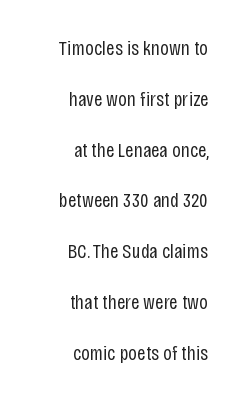
Spacing between characters is what you'd get straight out of the box. This reads as an unemphasized weight, regular at the heaviest. Has an underline been added? It has not. Students, observe: this is what heavily led, spacious text looks like. This is the regular roman posture of the typeface. Horizontally, the lines are justified to the trailing edge only.
